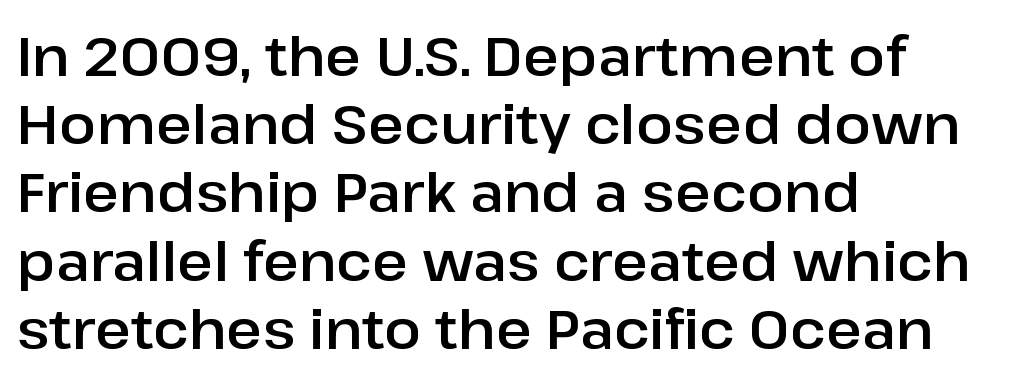
The image shows 55 px sans-serif type, upright; set left-aligned, line spacing 1.24x, normal letter spacing, not underlined; low stroke contrast and a medium x-height.
